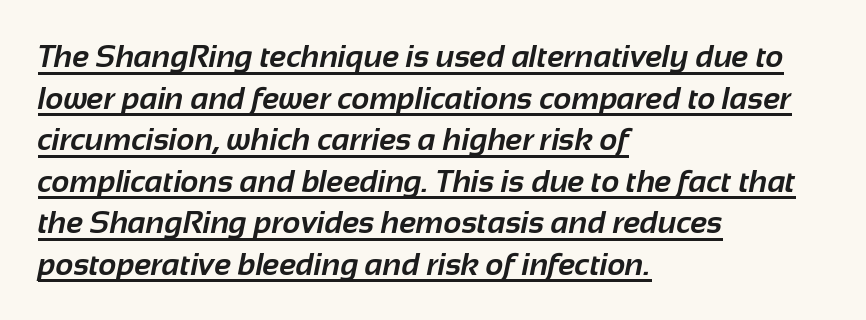
This sample carries an underscore along the baseline area. Proportional: the letters do not fall into vertical columns. Bold? Absolutely — the strokes are thick and heavy. Successive baselines arrive at the customary interval.
